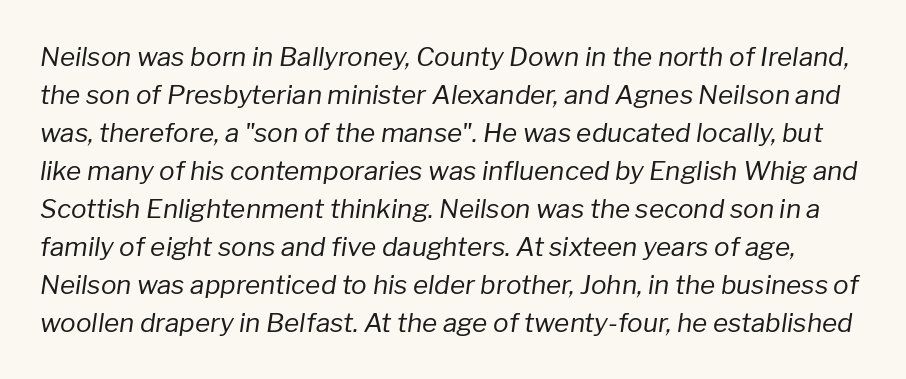
{"italic": "yes", "lean": "right", "slant_degrees": 8, "bold": "no", "underline": "no", "line_spacing": "normal", "line_spacing_ratio": 1.46, "letter_spacing": "normal", "letter_spacing_em": 0.0, "glyph_px": 26}
